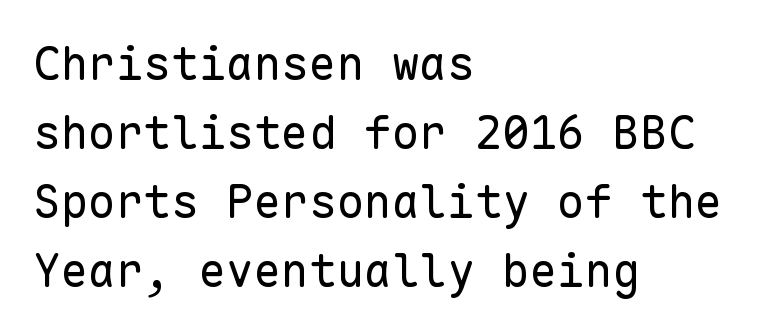
{"serif": "no", "italic": "no", "bold": "no", "weight": "regular", "width": "normal", "stroke_contrast": "low", "x_height": "medium", "monospaced": "yes", "underline": "no", "align": "left", "line_spacing": "normal", "line_spacing_ratio": 1.5, "letter_spacing": "normal", "letter_spacing_em": 0.0, "glyph_px": 46}
